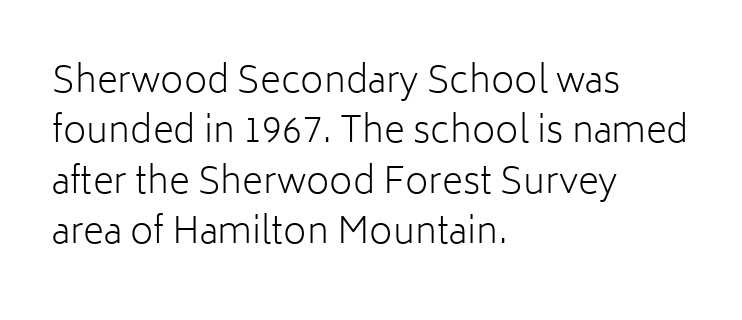
The image shows 36 px light sans-serif type, upright; set left-aligned, normal line spacing (1.4x), normal letter spacing, not underlined; low stroke contrast and a medium x-height.
